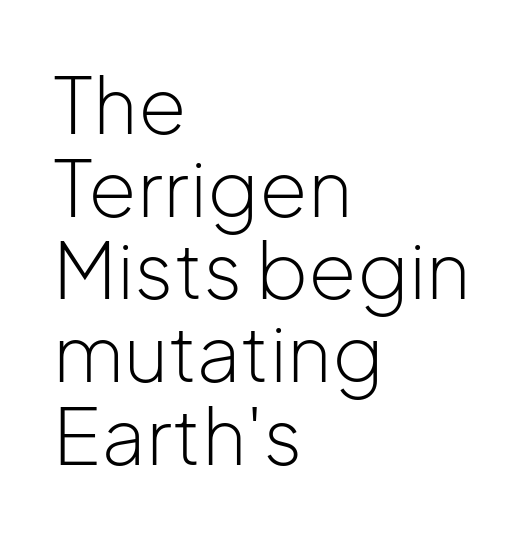
The image shows 78 px light sans-serif type, upright; set left-aligned, tight line spacing (1.06x), normal letter spacing, not underlined; low stroke contrast and a medium x-height.
